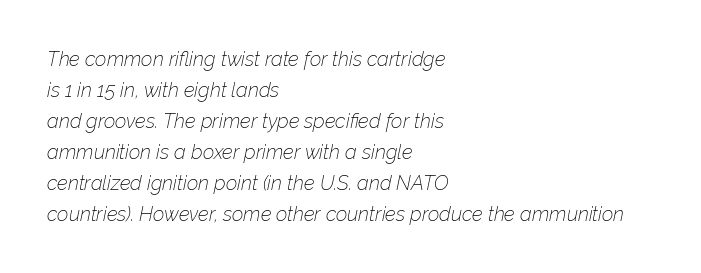
Q: Is the text bold? A: No.
Q: Is the text italic (slanted)? A: Yes, it leans right by about 12 degrees.
Q: Is the text underlined? A: No.
Q: How is the paragraph aligned? A: Left-aligned.
Q: Is the spacing between letters normal or unusually wide? A: Normal.
Q: Is the spacing between lines tight, normal or loose? A: Normal.
